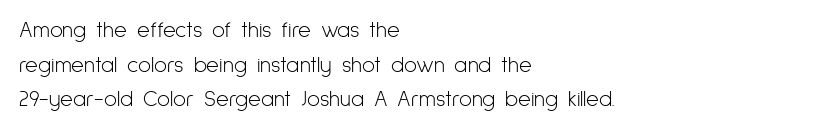
{"italic": "no", "bold": "no", "underline": "no", "align": "left", "line_spacing": "normal", "line_spacing_ratio": 1.57, "letter_spacing": "normal", "letter_spacing_em": 0.0, "glyph_px": 22}
